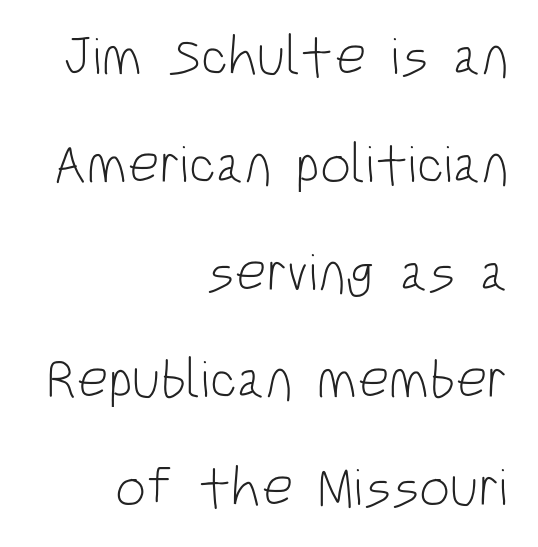
The image shows 55 px light, condensed sans-serif type, upright; set right-aligned, loose line spacing (1.96x), normal letter spacing, not underlined; low stroke contrast and a large x-height.
